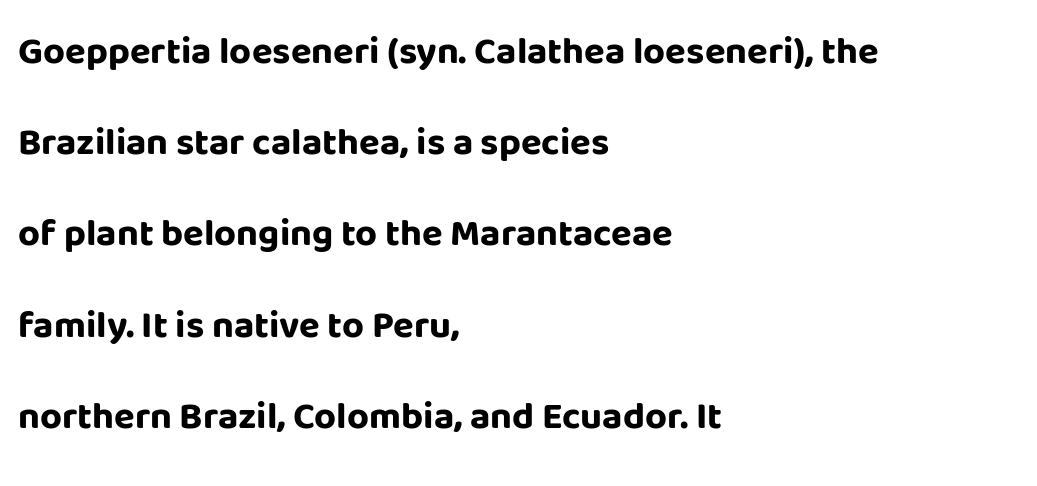
The rendering shows plain stroke endings on the letterforms — a sans-serif design. Layout note: lines flush left. What's the leading like? Stretched, with rows far apart. The letterforms sit shoulder to shoulder at normal distance. In terms of weight, the rendering is a true, heavy bold.
